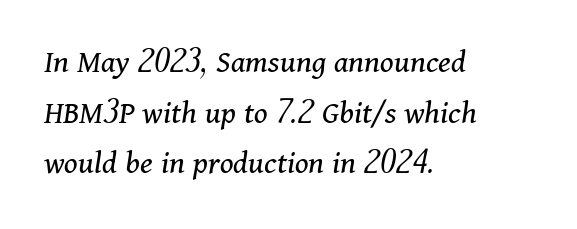
Q: Is the text bold? A: No.
Q: Is the text italic (slanted)? A: Yes, it leans right by about 11 degrees.
Q: Is the typeface a serif or a sans-serif typeface? A: Serif.
Q: Is the text underlined? A: No.
Q: How is the paragraph aligned? A: Left-aligned.
Q: Is the spacing between letters normal or unusually wide? A: Normal.
Q: Is the spacing between lines tight, normal or loose? A: Normal.
Q: Width (condensed, normal, or wide)? A: Normal.
Q: Stroke contrast? A: Medium.
Q: x-height? A: Medium.
Q: Monospaced? A: No.
